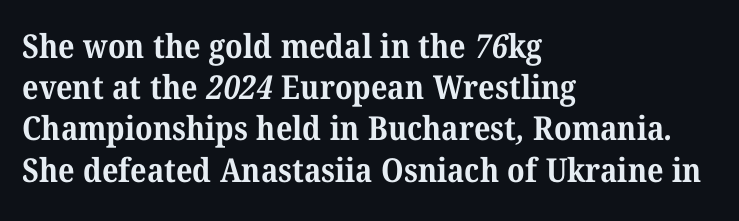
{"serif": "yes", "bold": "yes", "weight": "bold", "width": "normal", "stroke_contrast": "medium", "x_height": "medium", "monospaced": "no", "underline": "no", "align": "left", "line_spacing": "normal", "line_spacing_ratio": 1.25, "letter_spacing": "normal", "letter_spacing_em": 0.0, "glyph_px": 33}
